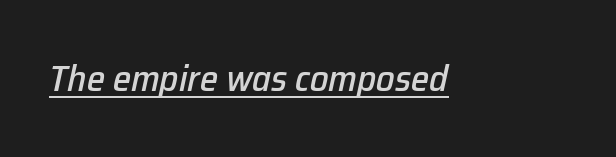
{"italic": "yes", "lean": "right", "slant_degrees": 12, "width": "normal", "stroke_contrast": "low", "x_height": "medium", "monospaced": "no", "underline": "yes", "letter_spacing": "normal", "letter_spacing_em": 0.0, "glyph_px": 37}
